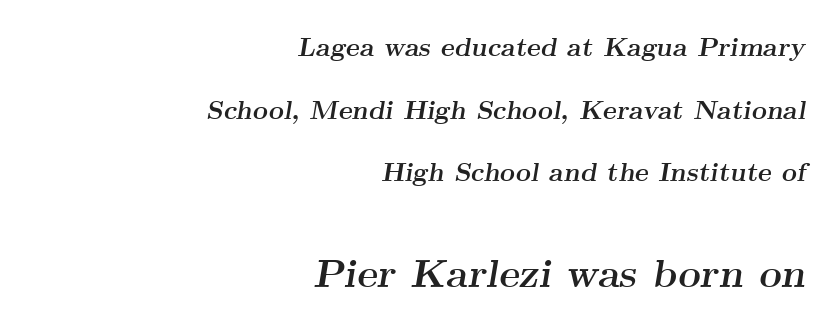
{"serif": "yes", "italic": "yes", "lean": "right", "slant_degrees": 9, "bold": "yes", "weight": "semibold", "width": "wide", "stroke_contrast": "medium", "x_height": "small", "monospaced": "no", "underline": "no", "align": "right", "line_spacing": "loose", "line_spacing_ratio": 2.41, "letter_spacing": "normal", "letter_spacing_em": 0.0, "larger_block": "second", "size_ratio": 1.5, "glyph_px": 39}
